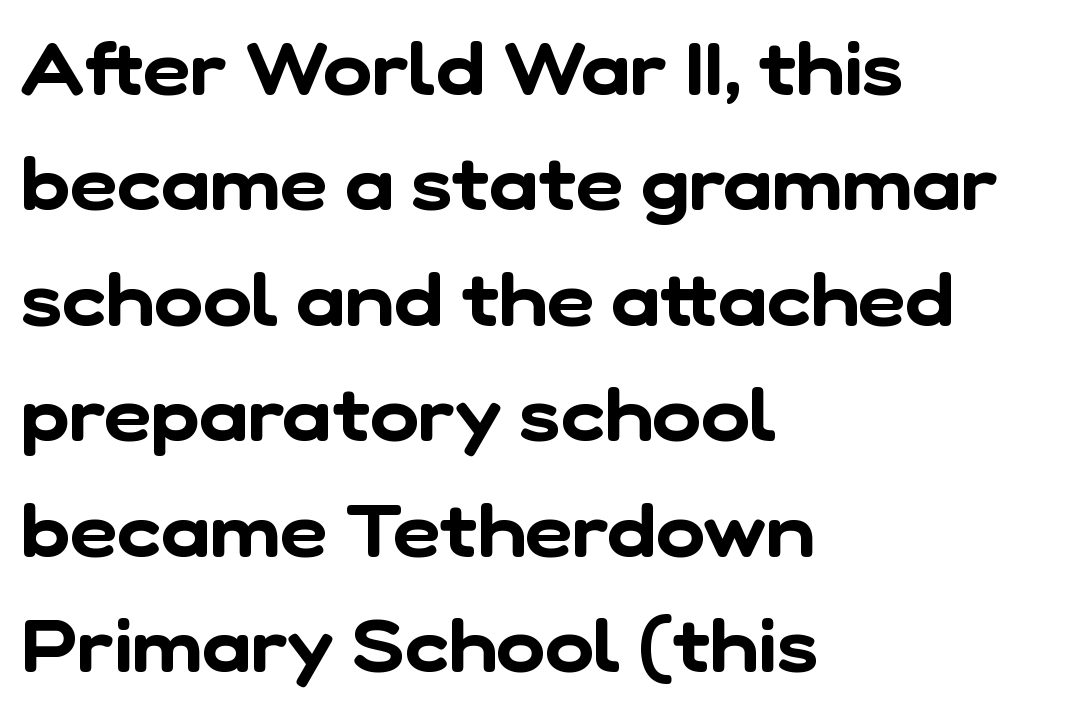
Notice how descenders clear the ascenders below comfortably — that's standard leading. Spacing between characters is what you'd get straight out of the box. Left-aligned paragraph, ragged on the right. Quick note: underline off.
